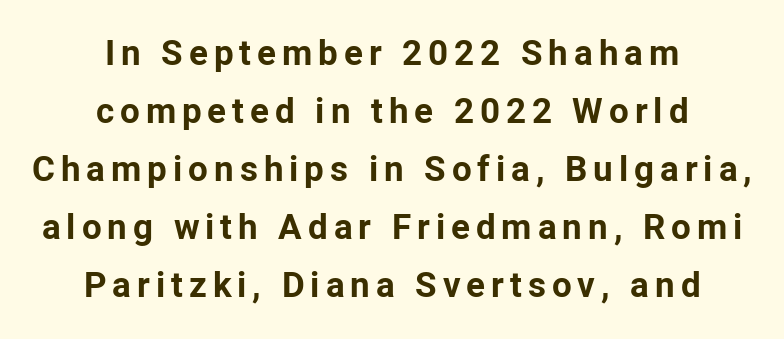
These lines carry a lot of weight — the face is fully bold. Compared with a flush-left layout, this one balances lines on the center instead. Interline gaps are of average width in this sample. The baseline area is clear.
